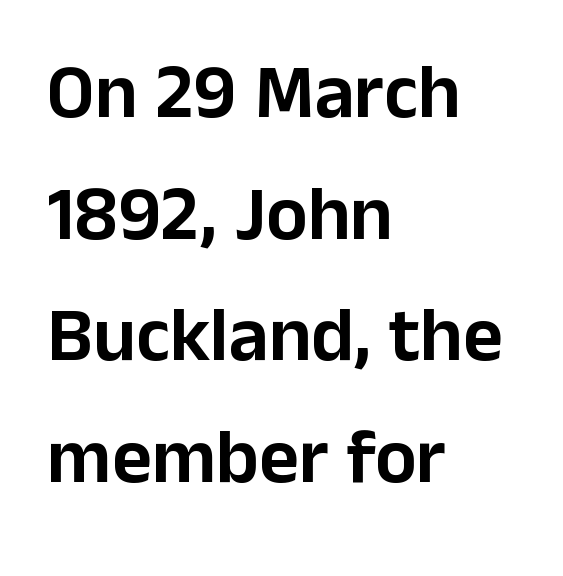
These lines were composed using upright roman letters. Proportional: the letters do not fall into vertical columns. Vertical spacing — default. Left-aligned paragraph, ragged on the right. The glyphs in this specimen are sans serif.
